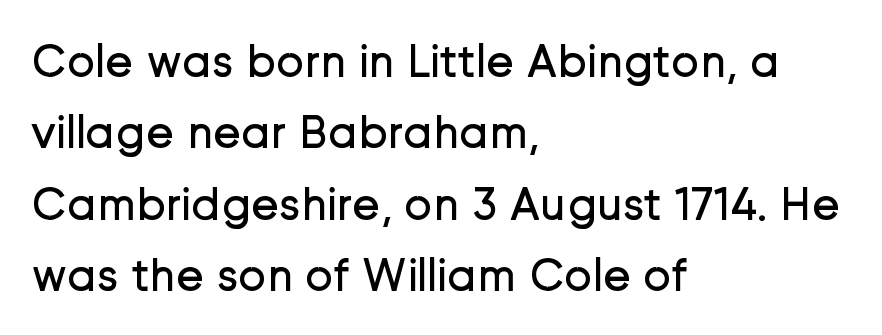
Q: Is the text bold? A: No.
Q: Is the text italic (slanted)? A: No, it is upright.
Q: Is the typeface a serif or a sans-serif typeface? A: Sans-serif.
Q: Is the text underlined? A: No.
Q: How is the paragraph aligned? A: Left-aligned.
Q: Is the spacing between letters normal or unusually wide? A: Normal.
Q: Is the spacing between lines tight, normal or loose? A: Normal.
Q: Width (condensed, normal, or wide)? A: Normal.
Q: Stroke contrast? A: Low.
Q: x-height? A: Medium.
Q: Monospaced? A: No.
